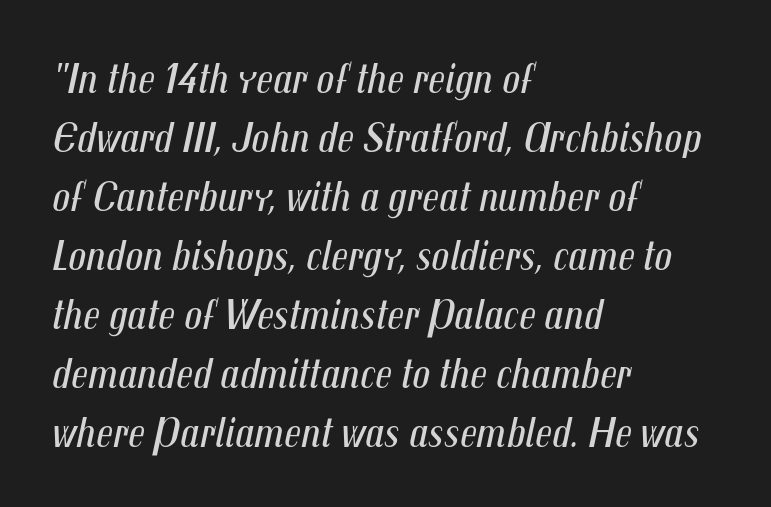
This reads as an unemphasized weight, regular at the heaviest. The axis of the letterforms is tilted away from vertical. This sample has the flowing, uneven cadence of proportional lettering. A classic flush-left, rag-right setting is used for this passage.
